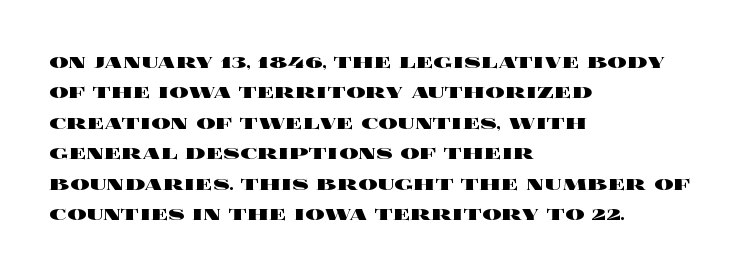
The image shows 24 px bold type, upright; set left-aligned, normal line spacing (1.27x), normal letter spacing, not underlined.
